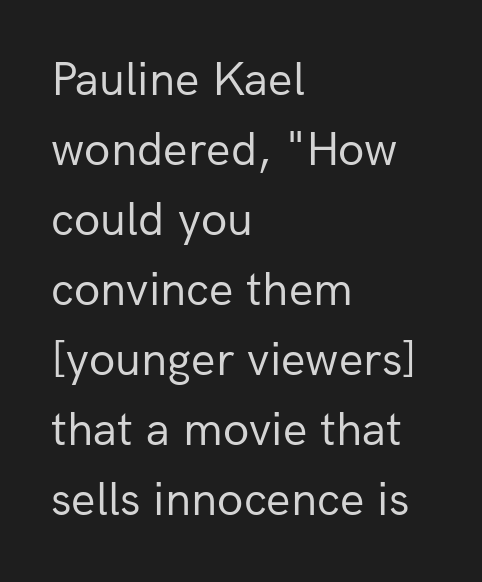
Q: Is the text bold? A: No.
Q: Is the text italic (slanted)? A: No, it is upright.
Q: Is the typeface a serif or a sans-serif typeface? A: Sans-serif.
Q: Is the text underlined? A: No.
Q: How is the paragraph aligned? A: Left-aligned.
Q: Is the spacing between letters normal or unusually wide? A: Normal.
Q: Is the spacing between lines tight, normal or loose? A: Normal.
Q: Width (condensed, normal, or wide)? A: Normal.
Q: Stroke contrast? A: Low.
Q: x-height? A: Medium.
Q: Monospaced? A: No.
